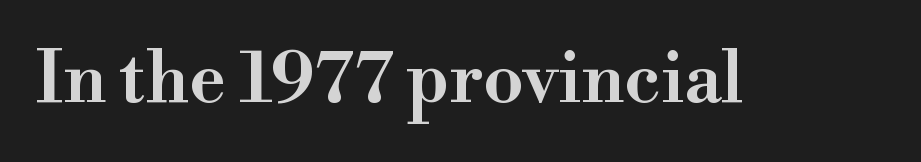
Italic? Not at all — the glyphs are vertical. The gap between lines stays unmarked. There is no visible air inserted between adjacent glyphs. A typesetter would label this face a serif. Think of a printed novel: that variable character pitch is what you see here.
